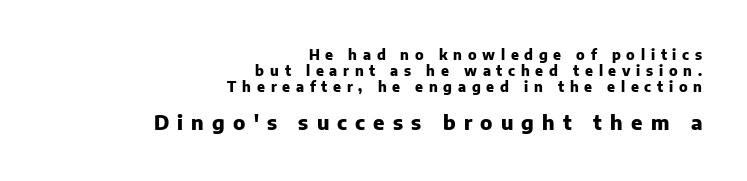
Q: Is the text bold? A: Yes.
Q: Is the text italic (slanted)? A: No, it is upright.
Q: Is the text underlined? A: No.
Q: How is the paragraph aligned? A: Right-aligned.
Q: Is the spacing between letters normal or unusually wide? A: Unusually wide.
Q: Is the spacing between lines tight, normal or loose? A: Tight.
Q: Which block of text is set in a larger size, the first (top) or the second (bottom)? A: The second (bottom) one.
